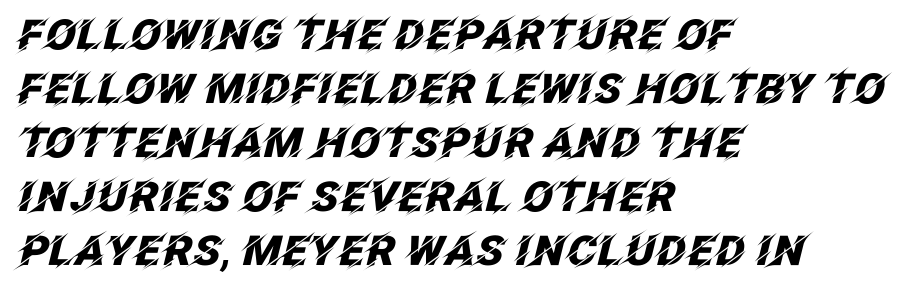
The image shows 41 px heavy type, italic (leaning right); set left-aligned, normal line spacing (1.32x), normal letter spacing, not underlined; low stroke contrast and a large x-height.
